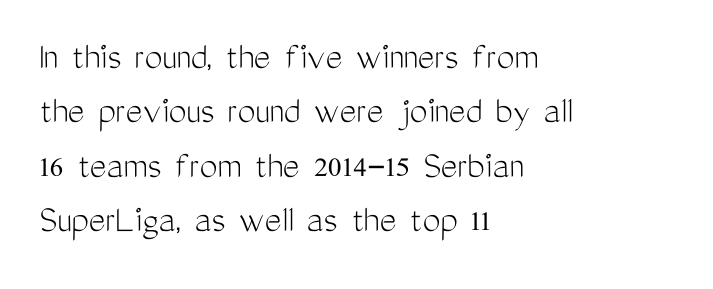
{"serif": "no", "italic": "no", "bold": "no", "weight": "light", "width": "condensed", "stroke_contrast": "medium", "x_height": "medium", "monospaced": "no", "underline": "no", "align": "left", "line_spacing": "normal", "line_spacing_ratio": 1.36, "letter_spacing": "normal", "letter_spacing_em": 0.0, "glyph_px": 40}
